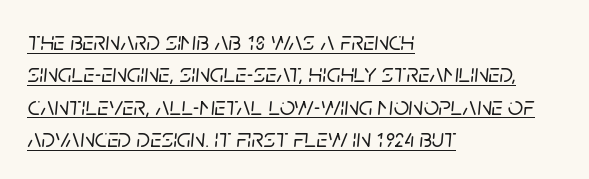
Q: Is the text italic (slanted)? A: Yes, it leans right by about 5 degrees.
Q: Is the text underlined? A: Yes.
Q: How is the paragraph aligned? A: Left-aligned.
Q: Is the spacing between letters normal or unusually wide? A: Normal.
